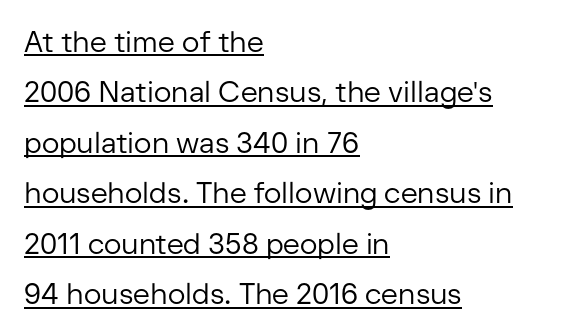
Q: Is the text bold? A: No.
Q: Is the text italic (slanted)? A: No, it is upright.
Q: Is the typeface a serif or a sans-serif typeface? A: Sans-serif.
Q: Is the text underlined? A: Yes.
Q: How is the paragraph aligned? A: Left-aligned.
Q: Is the spacing between letters normal or unusually wide? A: Normal.
Q: Width (condensed, normal, or wide)? A: Normal.
Q: Stroke contrast? A: Low.
Q: x-height? A: Medium.
Q: Monospaced? A: No.
